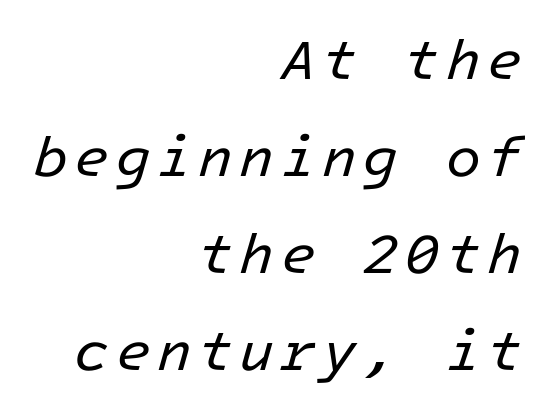
The image shows 57 px regular-weight type, italic (leaning right), monospaced; set right-aligned, normal line spacing (1.7x), not underlined; low stroke contrast and a medium x-height.
